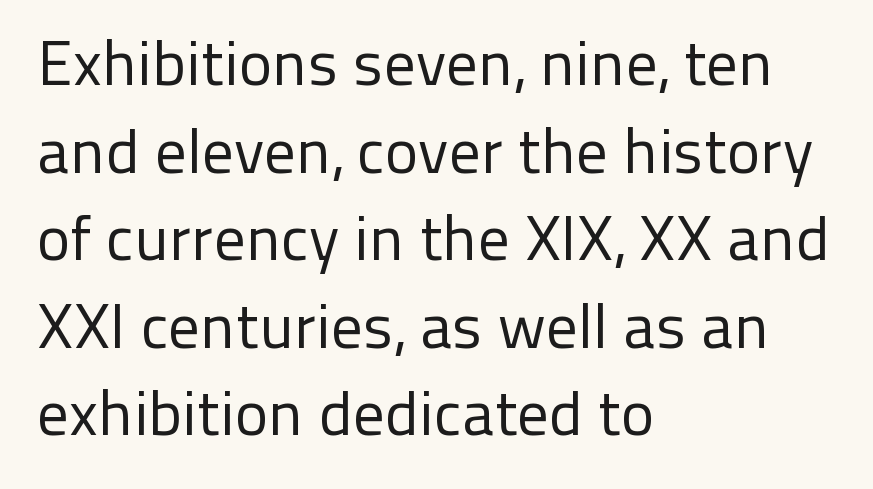
{"serif": "no", "italic": "no", "bold": "no", "weight": "regular", "width": "normal", "stroke_contrast": "low", "x_height": "medium", "monospaced": "no", "underline": "no", "align": "left", "line_spacing": "normal", "line_spacing_ratio": 1.39, "letter_spacing": "normal", "letter_spacing_em": 0.0, "glyph_px": 63}
